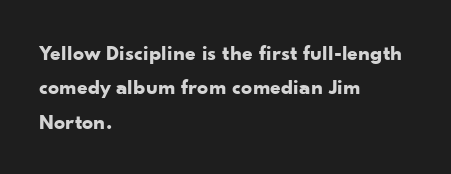
Q: Is the text bold? A: Yes.
Q: Is the text italic (slanted)? A: No, it is upright.
Q: Is the text underlined? A: No.
Q: How is the paragraph aligned? A: Left-aligned.
Q: Is the spacing between letters normal or unusually wide? A: Normal.
Q: Is the spacing between lines tight, normal or loose? A: Normal.
